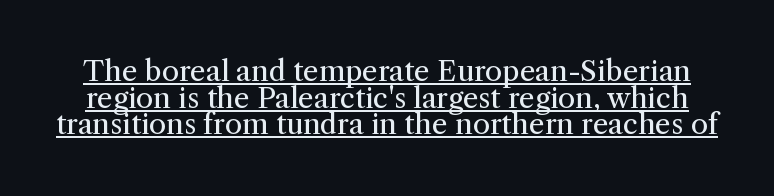
Q: Is the text bold? A: No.
Q: Is the text italic (slanted)? A: No, it is upright.
Q: Is the typeface a serif or a sans-serif typeface? A: Serif.
Q: Is the text underlined? A: Yes.
Q: Is the spacing between letters normal or unusually wide? A: Normal.
Q: Is the spacing between lines tight, normal or loose? A: Tight.
Q: Width (condensed, normal, or wide)? A: Normal.
Q: Stroke contrast? A: Medium.
Q: x-height? A: Medium.
Q: Monospaced? A: No.
